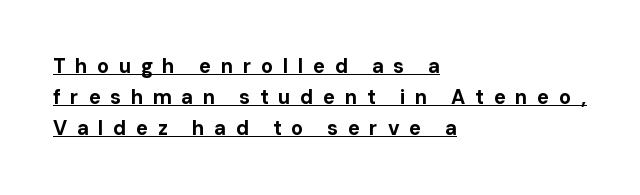
The image shows 20 px bold type, upright; set left-aligned, normal line spacing (1.55x), unusually wide letter spacing (+0.48 em), underlined.
